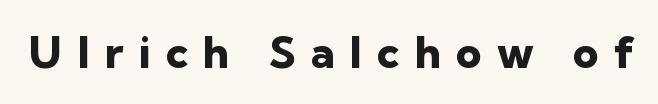
The image shows 44 px heavy sans-serif type, upright; set unusually wide letter spacing (+0.34 em), not underlined; low stroke contrast and a medium x-height.
